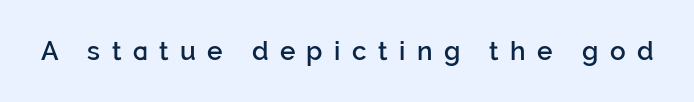
{"italic": "no", "bold": "semi", "underline": "no", "letter_spacing": "wide", "letter_spacing_em": 0.44, "glyph_px": 26}
